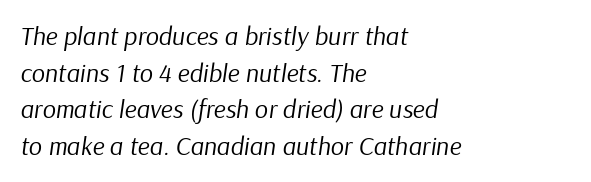
Q: Is the text bold? A: No.
Q: Is the text italic (slanted)? A: Yes, it leans right by about 9 degrees.
Q: Is the text underlined? A: No.
Q: How is the paragraph aligned? A: Left-aligned.
Q: Is the spacing between letters normal or unusually wide? A: Normal.
Q: Is the spacing between lines tight, normal or loose? A: Normal.
